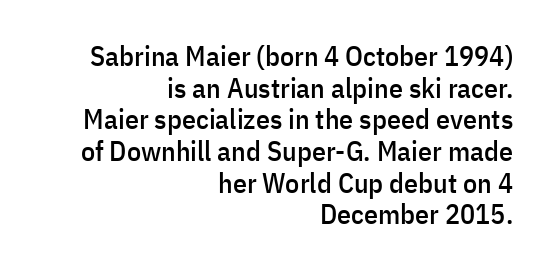
Q: Is the text italic (slanted)? A: No, it is upright.
Q: Is the typeface a serif or a sans-serif typeface? A: Sans-serif.
Q: Is the text underlined? A: No.
Q: How is the paragraph aligned? A: Right-aligned.
Q: Is the spacing between letters normal or unusually wide? A: Normal.
Q: Is the spacing between lines tight, normal or loose? A: Tight.
Q: Width (condensed, normal, or wide)? A: Condensed.
Q: Stroke contrast? A: Low.
Q: x-height? A: Medium.
Q: Monospaced? A: No.
